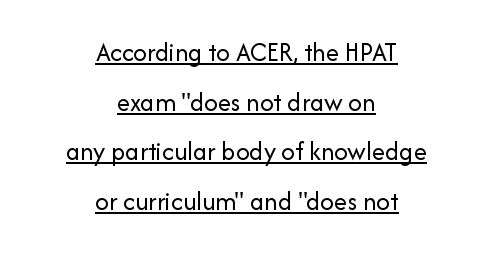
Q: Is the text bold? A: No.
Q: Is the text italic (slanted)? A: No, it is upright.
Q: Is the text underlined? A: Yes.
Q: How is the paragraph aligned? A: Centered.
Q: Is the spacing between letters normal or unusually wide? A: Normal.
